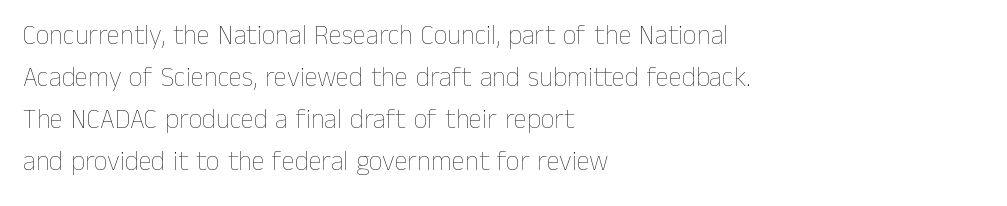
{"italic": "no", "bold": "no", "underline": "no", "align": "left", "line_spacing": "normal", "line_spacing_ratio": 1.55, "letter_spacing": "normal", "letter_spacing_em": 0.0, "glyph_px": 27}
